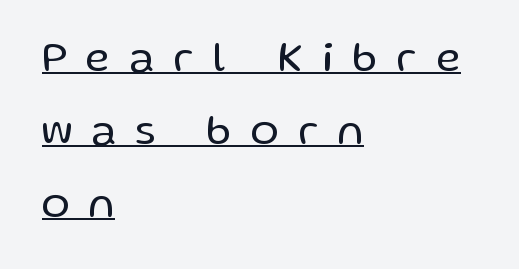
{"serif": "no", "italic": "no", "bold": "no", "weight": "regular", "width": "normal", "stroke_contrast": "low", "x_height": "medium", "monospaced": "no", "underline": "yes", "align": "left", "line_spacing_ratio": 1.74, "letter_spacing": "wide", "letter_spacing_em": 0.47, "glyph_px": 42}
